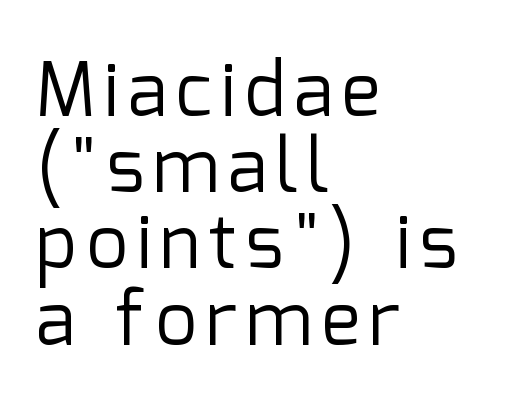
Q: Is the text bold? A: No.
Q: Is the text italic (slanted)? A: No, it is upright.
Q: Is the typeface a serif or a sans-serif typeface? A: Sans-serif.
Q: Is the text underlined? A: No.
Q: How is the paragraph aligned? A: Left-aligned.
Q: Is the spacing between lines tight, normal or loose? A: Tight.
Q: Width (condensed, normal, or wide)? A: Normal.
Q: Stroke contrast? A: Low.
Q: x-height? A: Medium.
Q: Monospaced? A: No.
